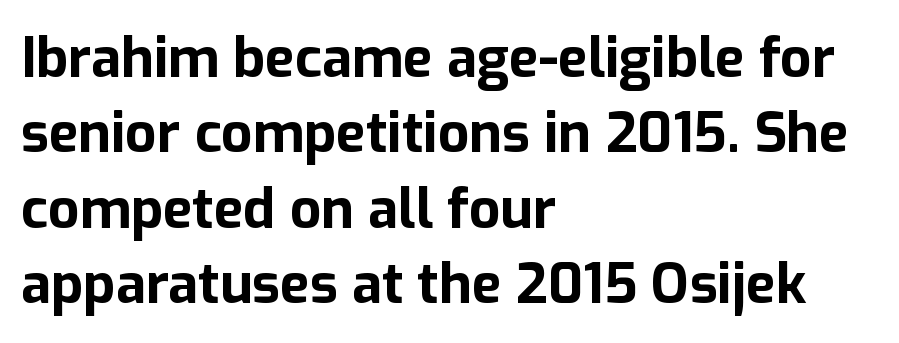
Line spacing here is normal. Rule under the text: the space is simply empty. Italic? Not at all — the glyphs are vertical. Is the letter spacing exaggerated? No — it looks like the ordinary default. The typesetter chose a ragged-right arrangement here.
